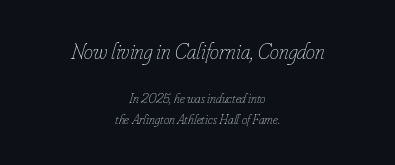
{"italic": "yes", "lean": "right", "slant_degrees": 16, "bold": "no", "underline": "no", "align": "center", "line_spacing": "normal", "line_spacing_ratio": 1.51, "letter_spacing": "normal", "letter_spacing_em": 0.0, "larger_block": "first", "size_ratio": 1.64, "glyph_px": 23}
